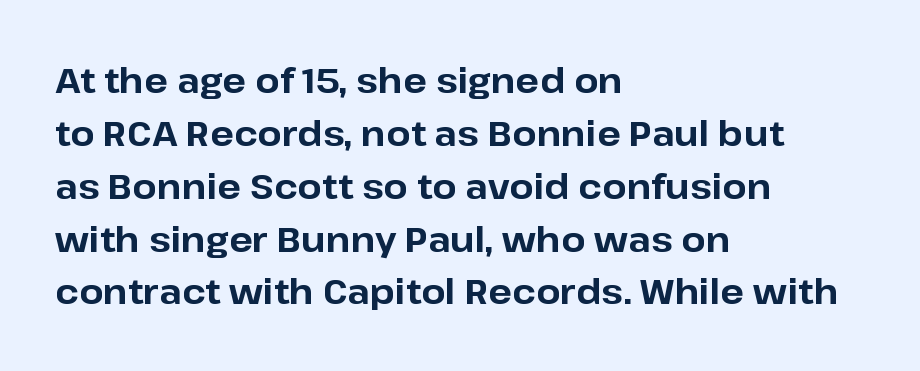
Q: Is the text bold? A: Yes.
Q: Is the text italic (slanted)? A: No, it is upright.
Q: Is the typeface a serif or a sans-serif typeface? A: Sans-serif.
Q: Is the text underlined? A: No.
Q: How is the paragraph aligned? A: Left-aligned.
Q: Is the spacing between letters normal or unusually wide? A: Normal.
Q: Is the spacing between lines tight, normal or loose? A: Normal.
Q: Width (condensed, normal, or wide)? A: Normal.
Q: Stroke contrast? A: Low.
Q: x-height? A: Medium.
Q: Monospaced? A: No.
